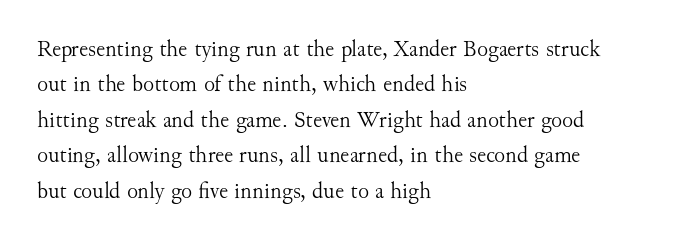
The face looks like a standard text weight, possibly lighter. Vertical strokes here are truly vertical. These lines keep a tight, regular rhythm from letter to letter. Leading matches the norm, producing a regular column. Left-aligned paragraph, ragged on the right. The space directly below the letters is spotless.
